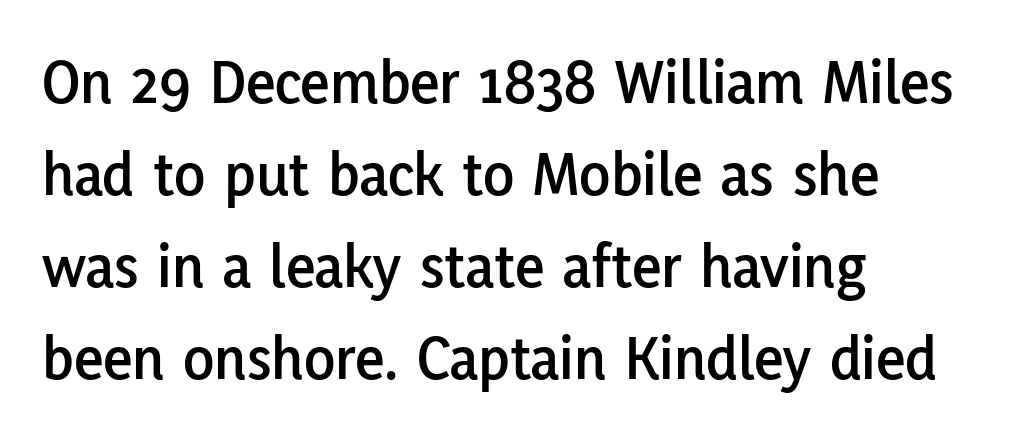
No feet cap the strokes, marking this as sans-serif type. The passage is arranged the way most books set body copy — flush left. You could not count columns in this text — the font is proportionally spaced. The typography opts for an upright posture over an oblique one. The line texture is even and compact thanks to regular tracking.
